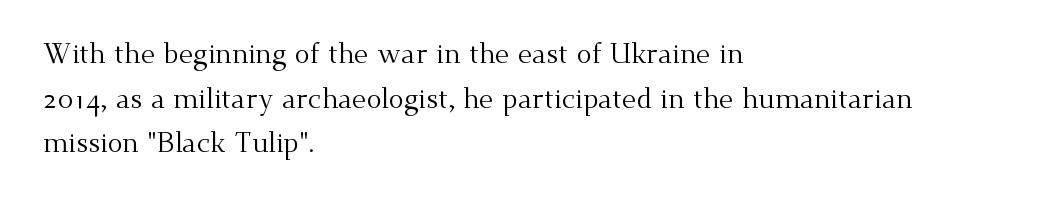
Glance below the letters and you will spot only blank space. Stroke thickness stays within the range of a standard reading face or lighter. All the whitespace from short lines collects on the right. Check where the strokes stop: tiny serifs finish them off. The line-height multiplier appears to be the usual default. This is roman type, the default non-slanted kind.
